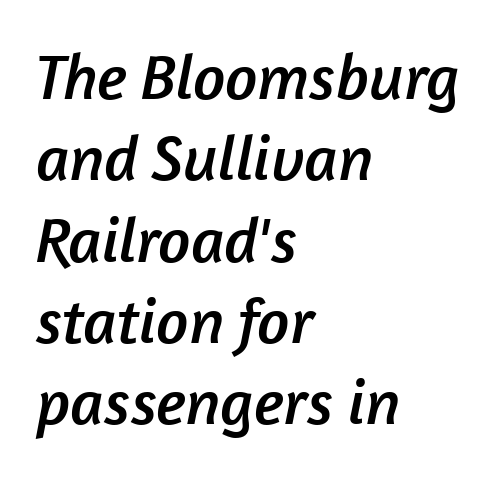
The line texture is even and compact thanks to regular tracking. The compositor pushed each line to the left boundary. Check the space under the baseline: it is left empty. Honestly, the row spacing looks completely unremarkable.
